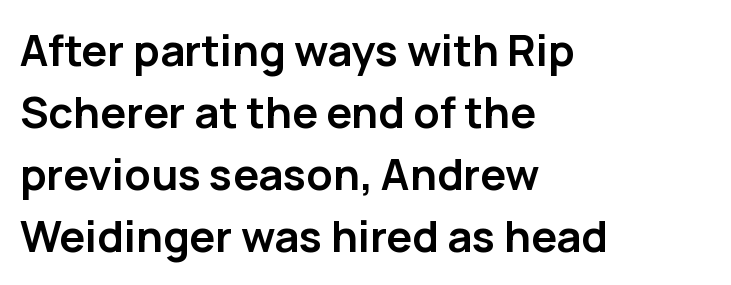
Caption: multi-line text, flush left, ragged right. The font is running at its bold setting. Italic? Not at all — the glyphs are vertical. Vertical spacing — default. Stroke terminals: plain, sans-serif. The rendering keeps characters at their native spacing.
